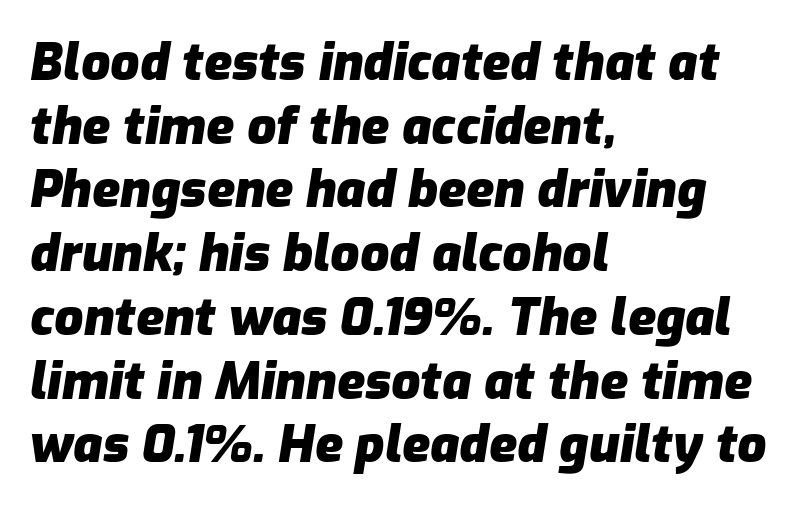
Q: Is the text bold? A: Yes.
Q: Is the text italic (slanted)? A: Yes, it leans right by about 9 degrees.
Q: Is the text underlined? A: No.
Q: How is the paragraph aligned? A: Left-aligned.
Q: Is the spacing between letters normal or unusually wide? A: Normal.
Q: Is the spacing between lines tight, normal or loose? A: Normal.
Q: Width (condensed, normal, or wide)? A: Normal.
Q: Stroke contrast? A: Low.
Q: x-height? A: Medium.
Q: Monospaced? A: No.
